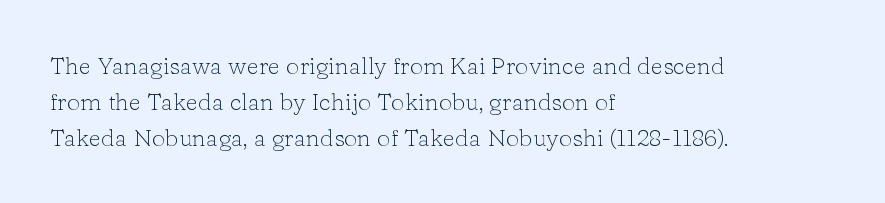
Q: Is the text bold? A: No.
Q: Is the text italic (slanted)? A: No, it is upright.
Q: Is the text underlined? A: No.
Q: How is the paragraph aligned? A: Left-aligned.
Q: Is the spacing between letters normal or unusually wide? A: Normal.
Q: Is the spacing between lines tight, normal or loose? A: Normal.
